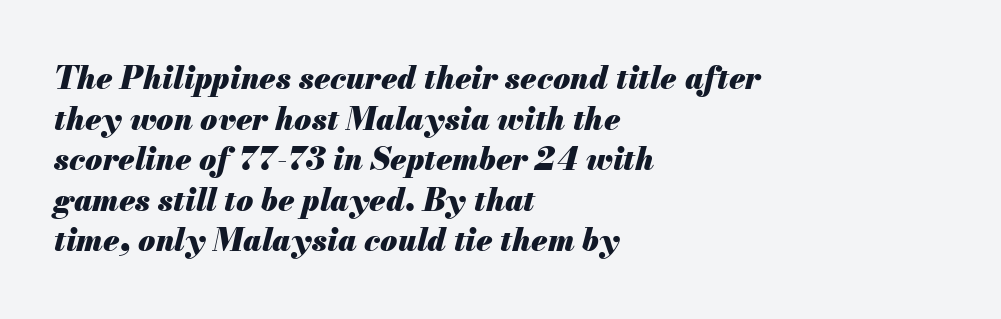
{"italic": "yes", "lean": "right", "slant_degrees": 13, "bold": "yes", "weight": "heavy", "width": "normal", "stroke_contrast": "medium", "x_height": "small", "monospaced": "no", "underline": "no", "align": "left", "line_spacing": "normal", "line_spacing_ratio": 1.31, "letter_spacing": "normal", "letter_spacing_em": 0.0, "glyph_px": 31}
